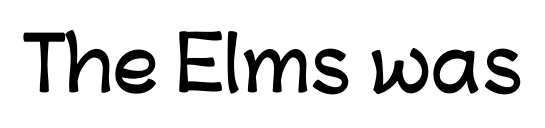
The image shows 73 px sans-serif type, upright; set normal letter spacing, not underlined; low stroke contrast and a medium x-height.
